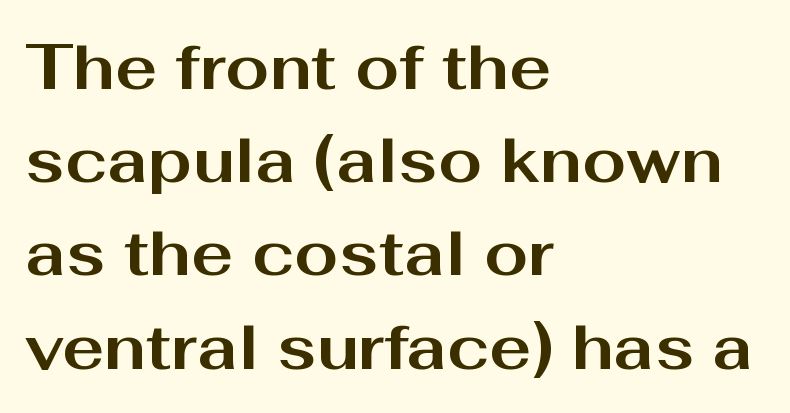
The image shows 63 px bold, wide sans-serif type, upright; set left-aligned, normal line spacing (1.48x), normal letter spacing, not underlined; medium stroke contrast and a medium x-height.
